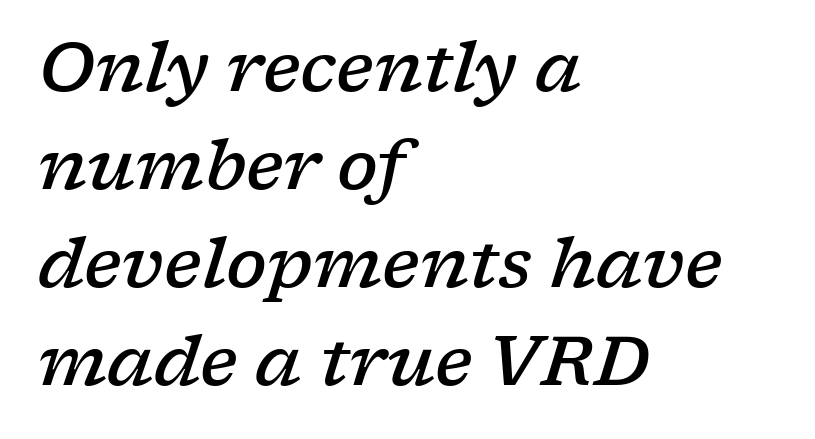
Q: Is the text bold? A: Semi-bold.
Q: Is the text italic (slanted)? A: Yes, it leans right by about 17 degrees.
Q: Is the typeface a serif or a sans-serif typeface? A: Serif.
Q: Is the text underlined? A: No.
Q: How is the paragraph aligned? A: Left-aligned.
Q: Is the spacing between letters normal or unusually wide? A: Normal.
Q: Is the spacing between lines tight, normal or loose? A: Normal.
Q: Width (condensed, normal, or wide)? A: Wide.
Q: Stroke contrast? A: Low.
Q: x-height? A: Medium.
Q: Monospaced? A: No.
